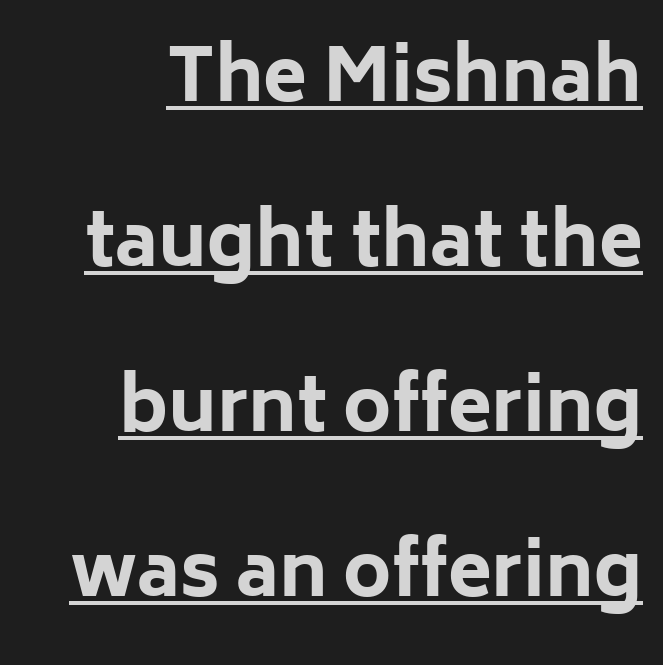
Q: Is the text bold? A: Yes.
Q: Is the text italic (slanted)? A: No, it is upright.
Q: Is the typeface a serif or a sans-serif typeface? A: Sans-serif.
Q: Is the text underlined? A: Yes.
Q: How is the paragraph aligned? A: Right-aligned.
Q: Is the spacing between letters normal or unusually wide? A: Normal.
Q: Is the spacing between lines tight, normal or loose? A: Loose.
Q: Width (condensed, normal, or wide)? A: Normal.
Q: Stroke contrast? A: Low.
Q: x-height? A: Medium.
Q: Monospaced? A: No.
